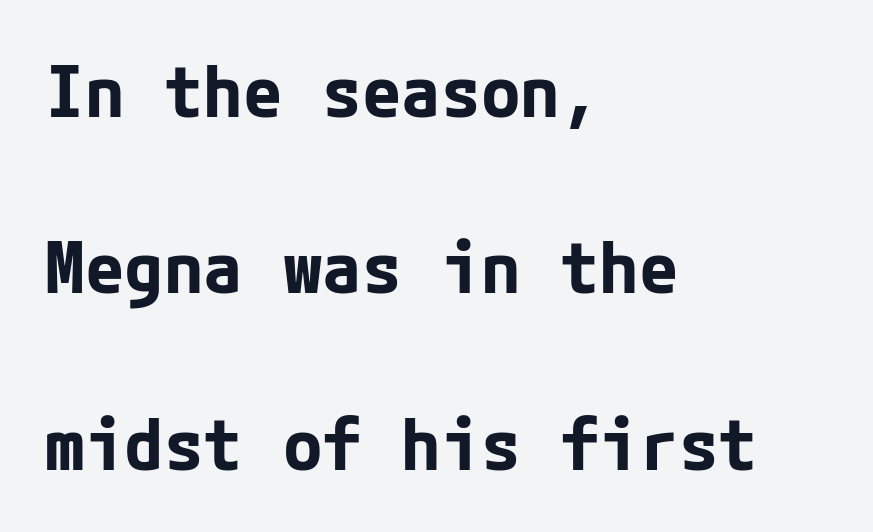
Q: Is the text bold? A: Yes.
Q: Is the text italic (slanted)? A: No, it is upright.
Q: Is the typeface a serif or a sans-serif typeface? A: Sans-serif.
Q: Is the text underlined? A: No.
Q: How is the paragraph aligned? A: Left-aligned.
Q: Is the spacing between letters normal or unusually wide? A: Normal.
Q: Is the spacing between lines tight, normal or loose? A: Loose.
Q: Width (condensed, normal, or wide)? A: Normal.
Q: Stroke contrast? A: Low.
Q: x-height? A: Medium.
